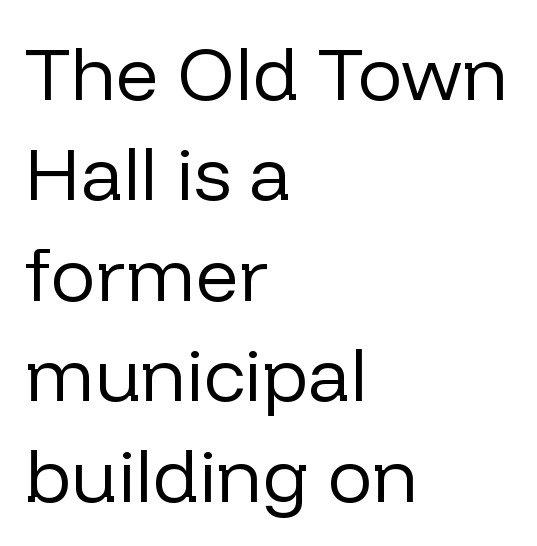
Q: Is the text bold? A: No.
Q: Is the text italic (slanted)? A: No, it is upright.
Q: Is the typeface a serif or a sans-serif typeface? A: Sans-serif.
Q: Is the text underlined? A: No.
Q: How is the paragraph aligned? A: Left-aligned.
Q: Is the spacing between letters normal or unusually wide? A: Normal.
Q: Is the spacing between lines tight, normal or loose? A: Normal.
Q: Width (condensed, normal, or wide)? A: Normal.
Q: Stroke contrast? A: Low.
Q: x-height? A: Medium.
Q: Monospaced? A: No.
